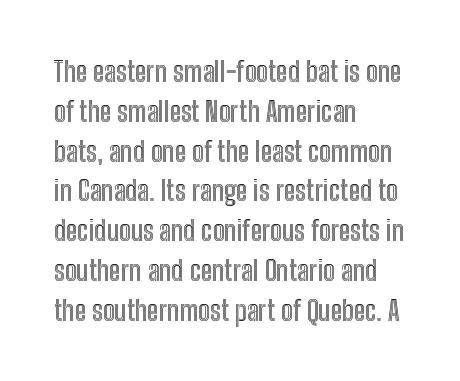
Nobody drew a line under any word here. Words appear dense and cohesive because spacing is normal. Looks like regular typesetting: each glyph gets only the width it needs. Whoever set this chose a conventional vertical rhythm. Horizontal alignment here is leftward, the default for most running prose.
